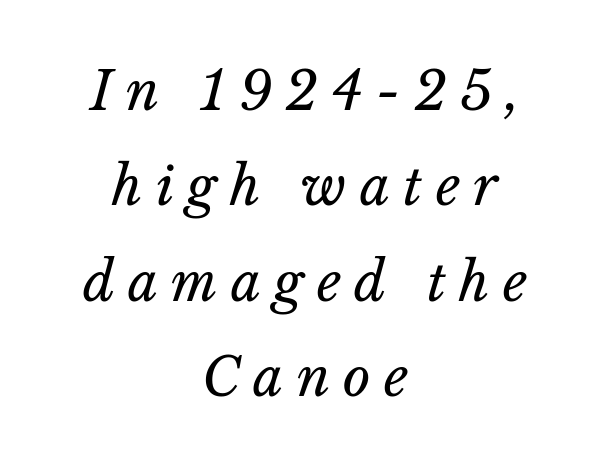
The image shows 53 px regular-weight type, italic (leaning right); set centered, line spacing 1.8x, unusually wide letter spacing (+0.25 em), not underlined; low stroke contrast and a medium x-height.
